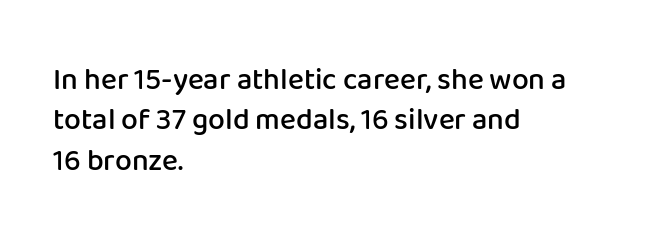
The typeface chosen for these lines omits serifs. Caption: multi-line text, flush left, ragged right. It's the straight-up-and-down kind of type. Observe the ordinary spacing: letters are neighbours, not strangers. Semibold letterforms, between regular and bold. Has an underline been added? It has not.
